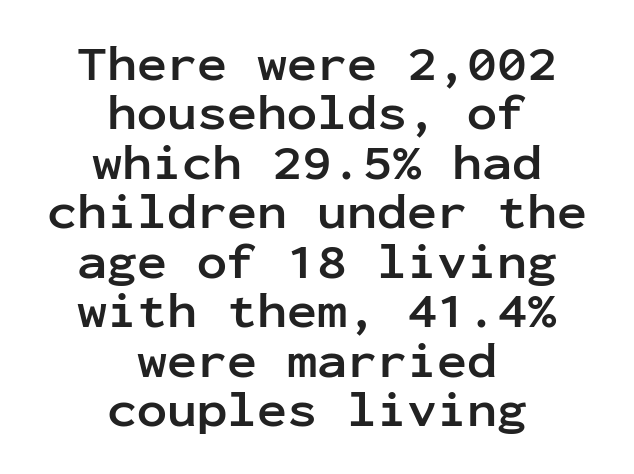
Q: Is the text bold? A: Yes.
Q: Is the text italic (slanted)? A: No, it is upright.
Q: Is the typeface a serif or a sans-serif typeface? A: Sans-serif.
Q: Is the text underlined? A: No.
Q: How is the paragraph aligned? A: Centered.
Q: Is the spacing between letters normal or unusually wide? A: Normal.
Q: Is the spacing between lines tight, normal or loose? A: Tight.
Q: Width (condensed, normal, or wide)? A: Normal.
Q: Stroke contrast? A: Low.
Q: x-height? A: Medium.
Q: Monospaced? A: Yes.
